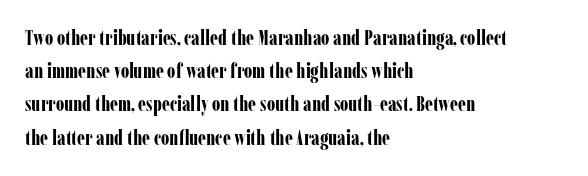
{"italic": "no", "bold": "yes", "underline": "no", "align": "left", "line_spacing": "normal", "line_spacing_ratio": 1.58, "letter_spacing": "normal", "letter_spacing_em": 0.0, "glyph_px": 21}
